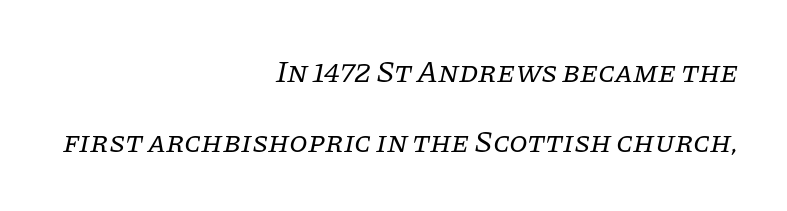
The image shows 30 px regular-weight serif type, italic (leaning right); set right-aligned, loose line spacing (2.34x), normal letter spacing, not underlined; low stroke contrast and a large x-height.
